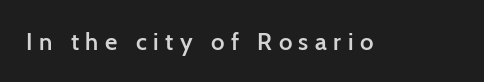
The image shows 24 px text type, upright; set unusually wide letter spacing (+0.27 em), not underlined.
